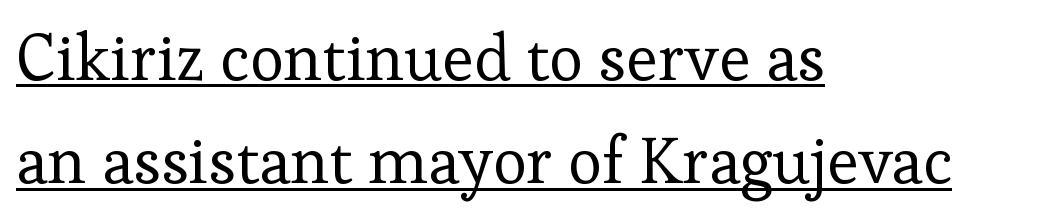
The image shows 65 px regular-weight serif type, upright; set left-aligned, normal line spacing (1.59x), normal letter spacing, underlined; low stroke contrast and a medium x-height.
